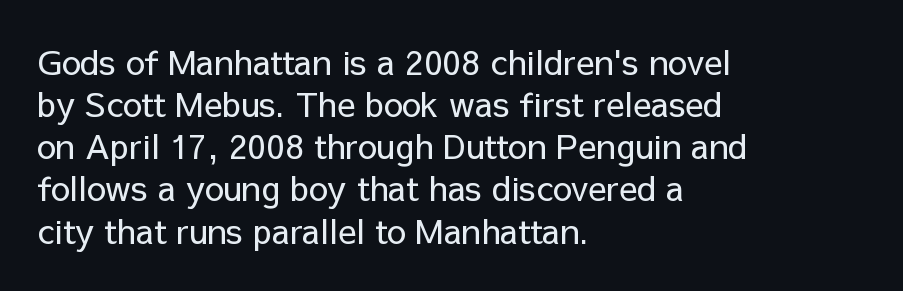
Q: Is the text bold? A: No.
Q: Is the text italic (slanted)? A: No, it is upright.
Q: Is the typeface a serif or a sans-serif typeface? A: Sans-serif.
Q: Is the text underlined? A: No.
Q: How is the paragraph aligned? A: Left-aligned.
Q: Is the spacing between letters normal or unusually wide? A: Normal.
Q: Width (condensed, normal, or wide)? A: Normal.
Q: Stroke contrast? A: Low.
Q: x-height? A: Medium.
Q: Monospaced? A: No.
